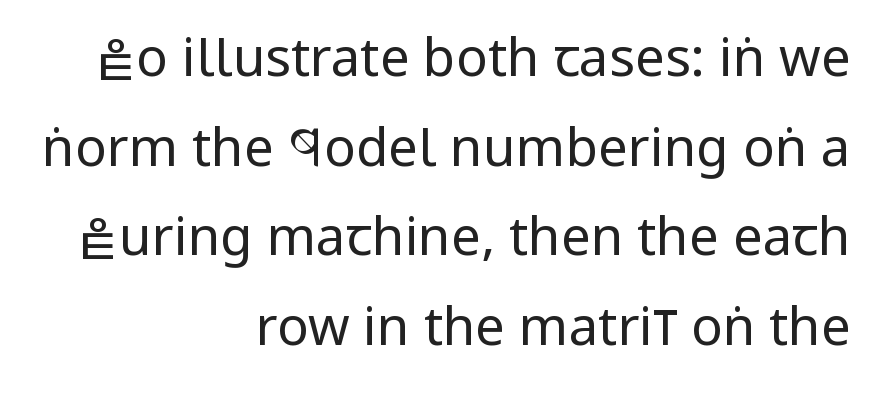
{"serif": "no", "italic": "no", "bold": "no", "weight": "regular", "width": "condensed", "stroke_contrast": "low", "x_height": "large", "monospaced": "no", "underline": "no", "align": "right", "line_spacing": "normal", "line_spacing_ratio": 1.69, "letter_spacing": "normal", "letter_spacing_em": 0.0, "glyph_px": 53}
